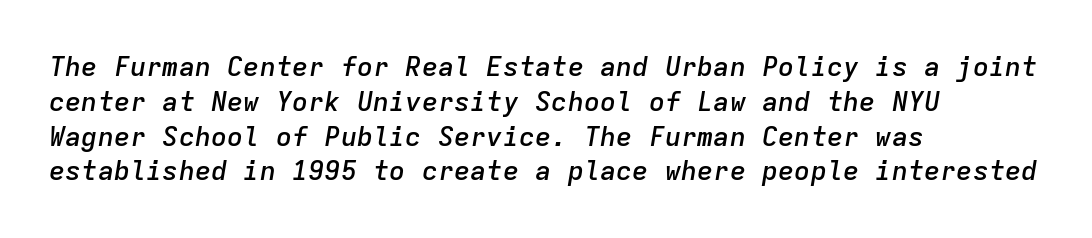
Every character sits at an angle, as italics do. The words here are not underlined. Horizontally, the lines are justified to the leading edge only. These lines keep a tight, regular rhythm from letter to letter. Typographic density is moderately raised because the face is semibold. This block has exactly the height ordinary leading produces.
